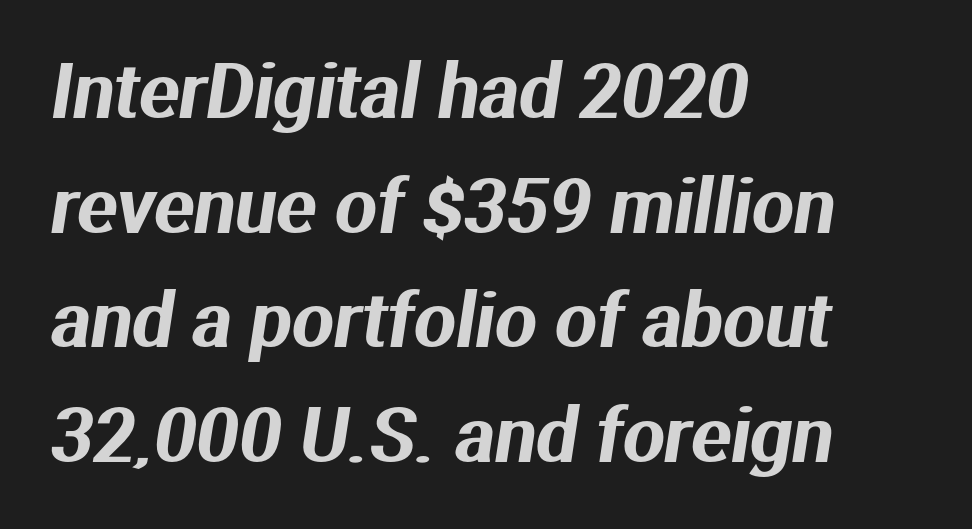
The baseline area is clear. The line-height multiplier appears to be the usual default. Horizontal alignment here is leftward, the default for most running prose. Compared with typical body copy, the letter spacing here is the same.
